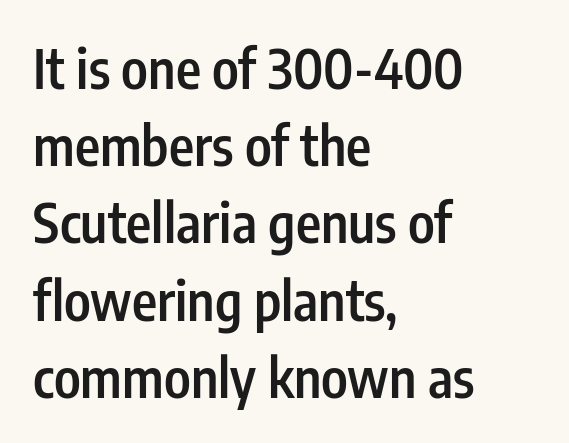
{"serif": "no", "italic": "no", "bold": "semi", "weight": "semibold", "width": "condensed", "stroke_contrast": "low", "x_height": "medium", "monospaced": "no", "underline": "no", "align": "left", "line_spacing": "normal", "line_spacing_ratio": 1.43, "letter_spacing": "normal", "letter_spacing_em": 0.0, "glyph_px": 54}
